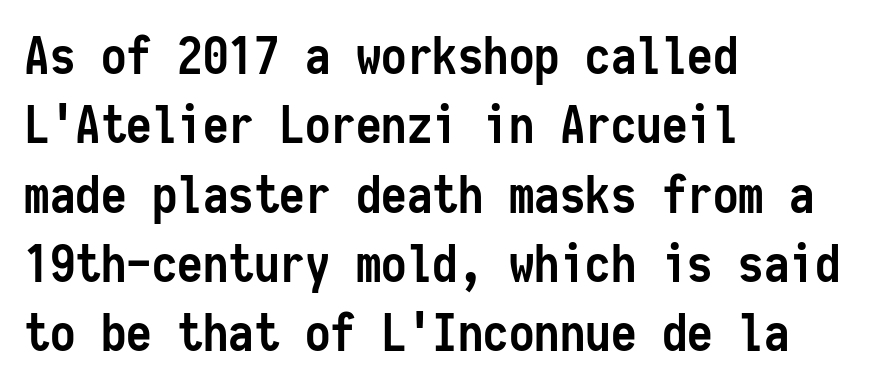
{"serif": "no", "italic": "no", "bold": "yes", "weight": "semibold", "width": "condensed", "stroke_contrast": "low", "x_height": "medium", "monospaced": "yes", "underline": "no", "align": "left", "line_spacing": "normal", "line_spacing_ratio": 1.36, "letter_spacing": "normal", "letter_spacing_em": 0.0, "glyph_px": 51}
